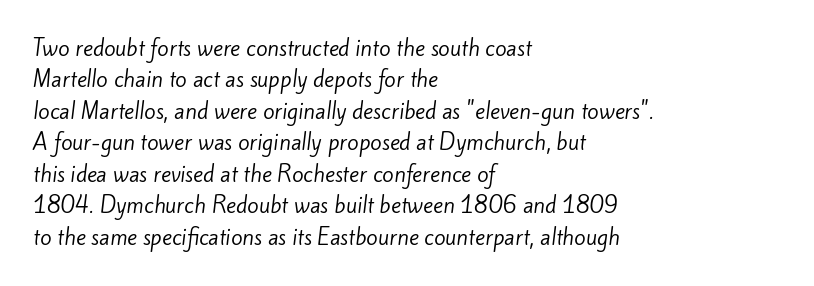
The image shows 21 px text type; set left-aligned, normal line spacing (1.5x), normal letter spacing, not underlined.
